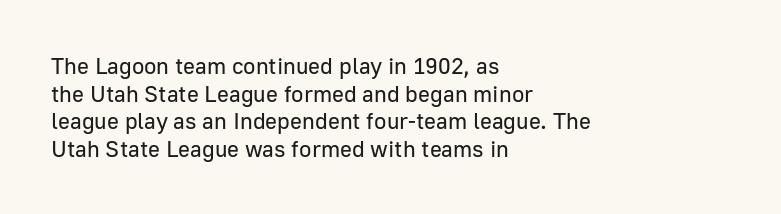
Q: Is the text bold? A: No.
Q: Is the text italic (slanted)? A: No, it is upright.
Q: Is the text underlined? A: No.
Q: How is the paragraph aligned? A: Left-aligned.
Q: Is the spacing between letters normal or unusually wide? A: Normal.
